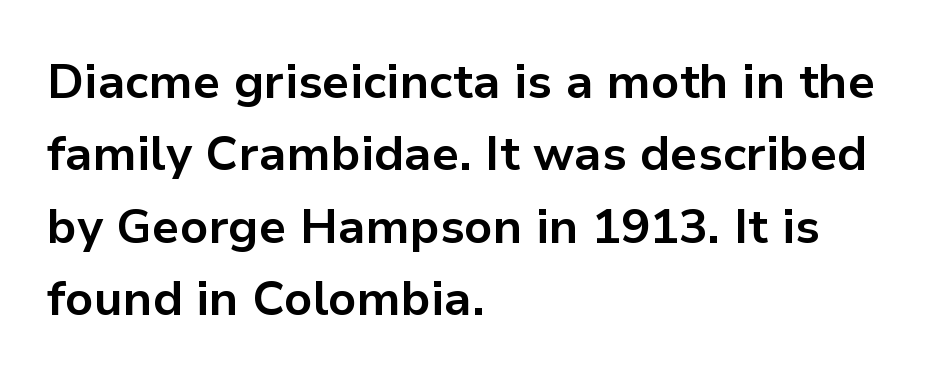
Does the type have serifs? No, each stem ends abruptly. The ragged edge is on the right, which tells us the setting is flush left. The font's upright variant was chosen for this text. This sample has the flowing, uneven cadence of proportional lettering. Check the space under the baseline: it is left empty.
